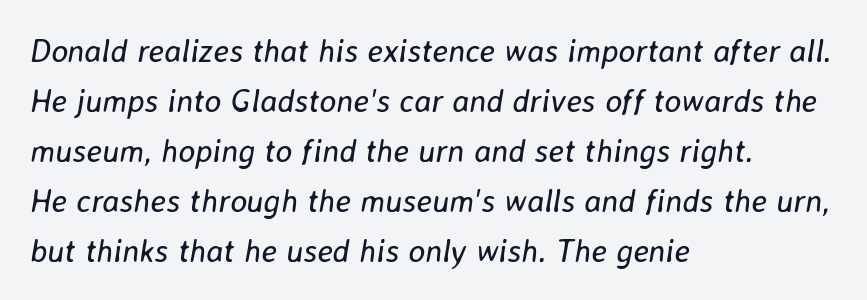
The image shows 32 px regular-weight type, italic (leaning right); set left-aligned, normal line spacing (1.56x), normal letter spacing, not underlined; low stroke contrast and a medium x-height.
